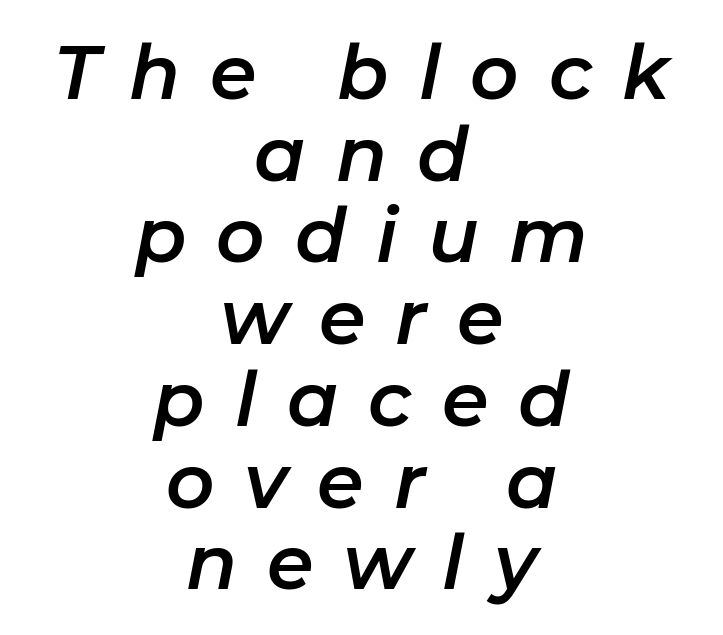
Q: Is the text italic (slanted)? A: Yes, it leans right by about 11 degrees.
Q: Is the text underlined? A: No.
Q: How is the paragraph aligned? A: Centered.
Q: Is the spacing between letters normal or unusually wide? A: Unusually wide.
Q: Is the spacing between lines tight, normal or loose? A: Tight.
Q: Width (condensed, normal, or wide)? A: Normal.
Q: Stroke contrast? A: Low.
Q: x-height? A: Medium.
Q: Monospaced? A: No.
